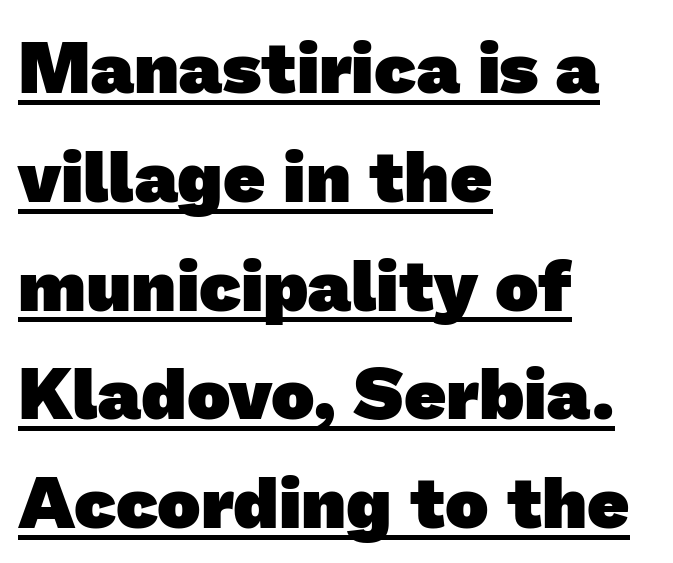
The vertical gap from one line to the next is medium. A baseline rule has been typeset under these characters. You could not count columns in this text — the font is proportionally spaced. What weight is shown? A full bold with thick strokes. Words appear dense and cohesive because spacing is normal. The letters carry no serifs — their stems end cleanly without finishing strokes.
